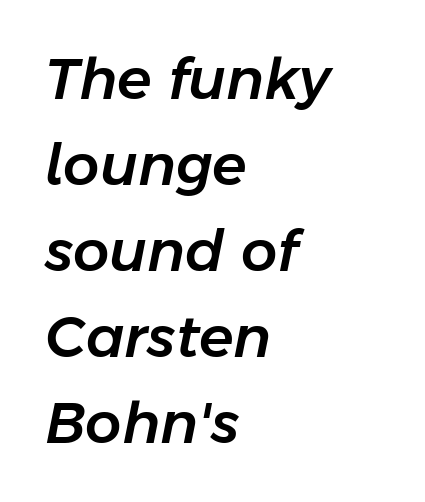
{"italic": "yes", "lean": "right", "slant_degrees": 11, "width": "normal", "stroke_contrast": "low", "x_height": "medium", "monospaced": "no", "underline": "no", "align": "left", "line_spacing": "normal", "line_spacing_ratio": 1.51, "letter_spacing": "normal", "letter_spacing_em": 0.0, "glyph_px": 57}
